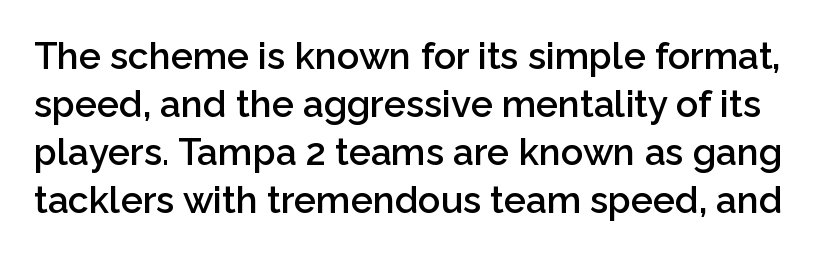
Q: Is the text bold? A: Semi-bold.
Q: Is the text italic (slanted)? A: No, it is upright.
Q: Is the typeface a serif or a sans-serif typeface? A: Sans-serif.
Q: Is the text underlined? A: No.
Q: Is the spacing between letters normal or unusually wide? A: Normal.
Q: Is the spacing between lines tight, normal or loose? A: Normal.
Q: Width (condensed, normal, or wide)? A: Normal.
Q: Stroke contrast? A: Low.
Q: x-height? A: Medium.
Q: Monospaced? A: No.
